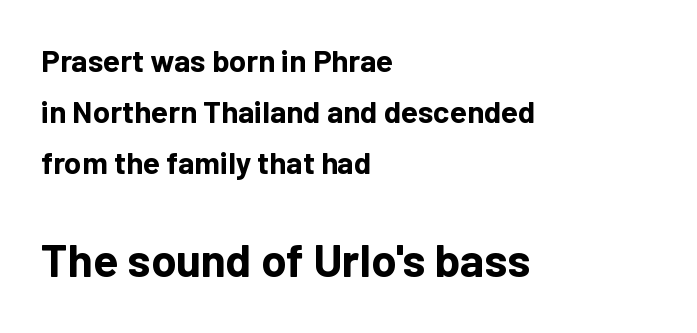
Q: Is the text bold? A: Yes.
Q: Is the text italic (slanted)? A: No, it is upright.
Q: Is the typeface a serif or a sans-serif typeface? A: Sans-serif.
Q: Is the text underlined? A: No.
Q: How is the paragraph aligned? A: Left-aligned.
Q: Is the spacing between letters normal or unusually wide? A: Normal.
Q: Is the spacing between lines tight, normal or loose? A: Normal.
Q: Which block of text is set in a larger size, the first (top) or the second (bottom)? A: The second (bottom) one.
Q: Width (condensed, normal, or wide)? A: Normal.
Q: Stroke contrast? A: Low.
Q: x-height? A: Medium.
Q: Monospaced? A: No.
